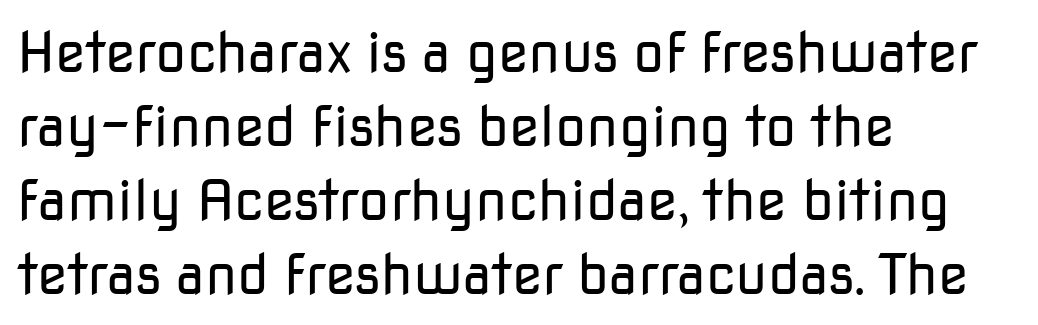
These lines are rendered in a variable-pitch font. Check where the strokes stop: nothing finishes them off — pure sans. The lines are quadded left. This is roman type, the default non-slanted kind.
